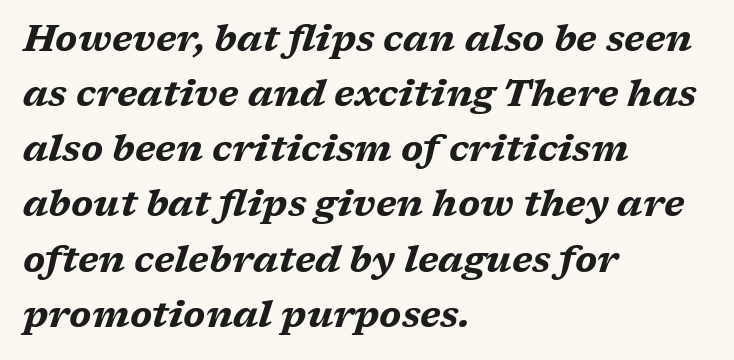
The image shows 37 px bold, wide type, italic (leaning right); set left-aligned, normal line spacing (1.49x), normal letter spacing, not underlined; medium stroke contrast and a medium x-height.
